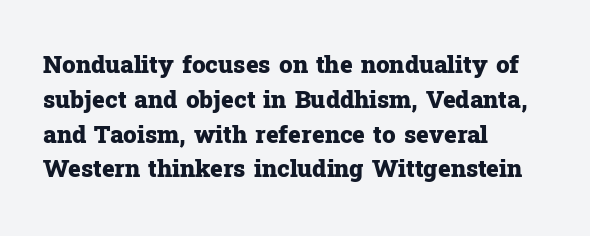
Q: Is the text bold? A: Yes.
Q: Is the text italic (slanted)? A: No, it is upright.
Q: Is the text underlined? A: No.
Q: How is the paragraph aligned? A: Left-aligned.
Q: Is the spacing between letters normal or unusually wide? A: Normal.
Q: Is the spacing between lines tight, normal or loose? A: Normal.
